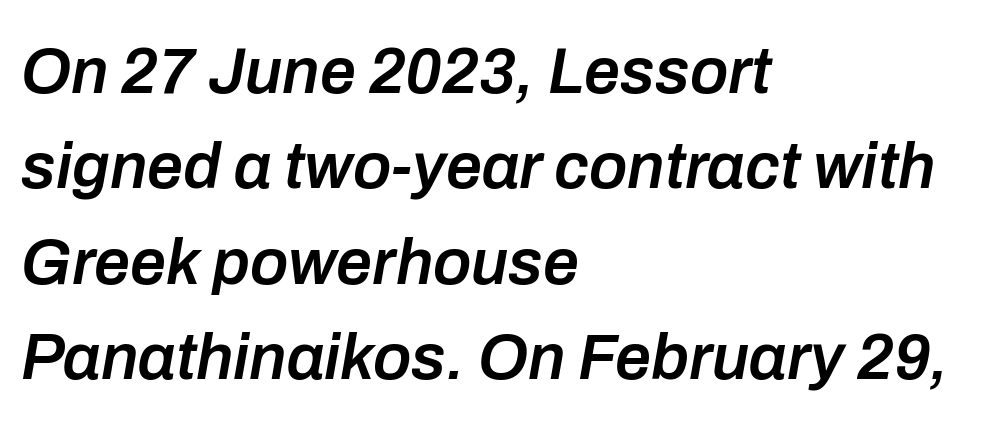
{"italic": "yes", "lean": "right", "slant_degrees": 10, "bold": "semi", "weight": "semibold", "width": "normal", "stroke_contrast": "low", "x_height": "medium", "monospaced": "no", "underline": "no", "align": "left", "line_spacing": "normal", "line_spacing_ratio": 1.49, "letter_spacing": "normal", "letter_spacing_em": 0.0, "glyph_px": 64}
